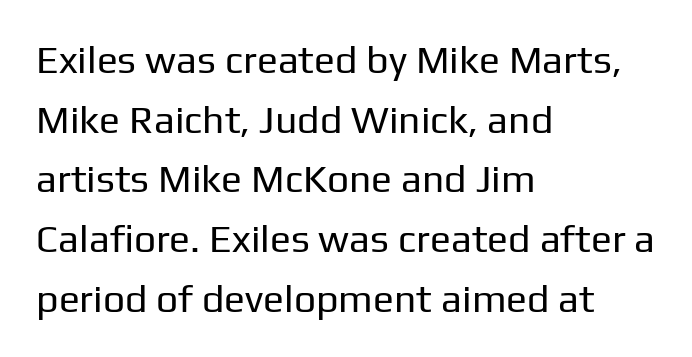
Note: no serifs on the glyphs. The rendering anchors every line to the left-hand side. Does the lettering tilt? It doesn't — this is upright. The horizontal fit of the characters is conventional and even. Letters have the restrained weight of plain body copy at most. The baseline area is clear.
